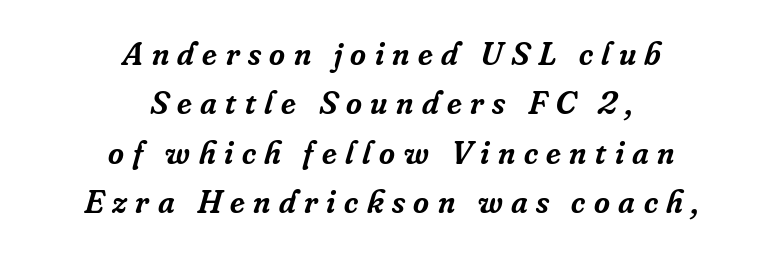
{"serif": "yes", "italic": "yes", "lean": "right", "slant_degrees": 16, "bold": "semi", "weight": "semibold", "width": "normal", "stroke_contrast": "low", "x_height": "small", "monospaced": "no", "underline": "no", "align": "center", "line_spacing": "normal", "line_spacing_ratio": 1.45, "letter_spacing": "wide", "letter_spacing_em": 0.25, "glyph_px": 34}
